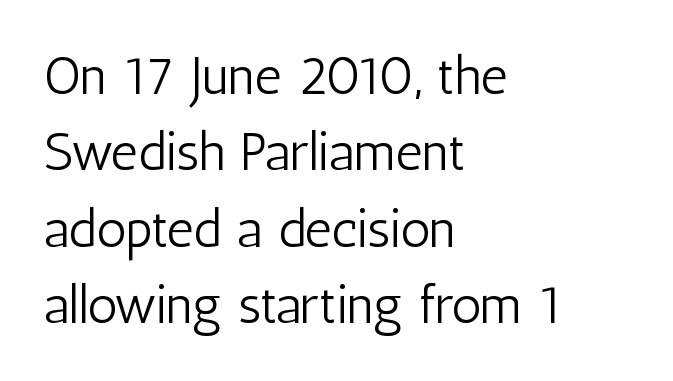
Q: Is the text bold? A: No.
Q: Is the text italic (slanted)? A: No, it is upright.
Q: Is the typeface a serif or a sans-serif typeface? A: Sans-serif.
Q: Is the text underlined? A: No.
Q: How is the paragraph aligned? A: Left-aligned.
Q: Is the spacing between letters normal or unusually wide? A: Normal.
Q: Is the spacing between lines tight, normal or loose? A: Normal.
Q: Width (condensed, normal, or wide)? A: Condensed.
Q: Stroke contrast? A: Low.
Q: x-height? A: Medium.
Q: Monospaced? A: No.
